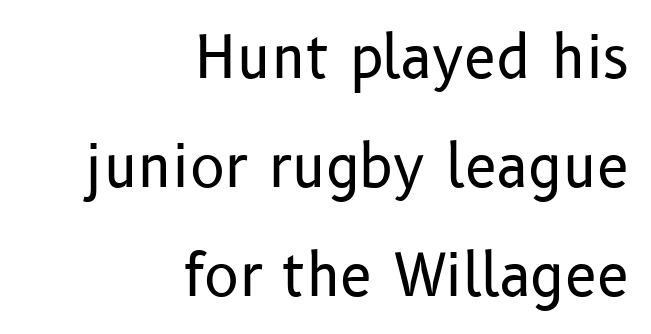
{"serif": "no", "italic": "no", "bold": "no", "weight": "regular", "width": "normal", "stroke_contrast": "low", "x_height": "medium", "monospaced": "no", "underline": "no", "align": "right", "line_spacing_ratio": 1.88, "letter_spacing": "normal", "letter_spacing_em": 0.0, "glyph_px": 58}
